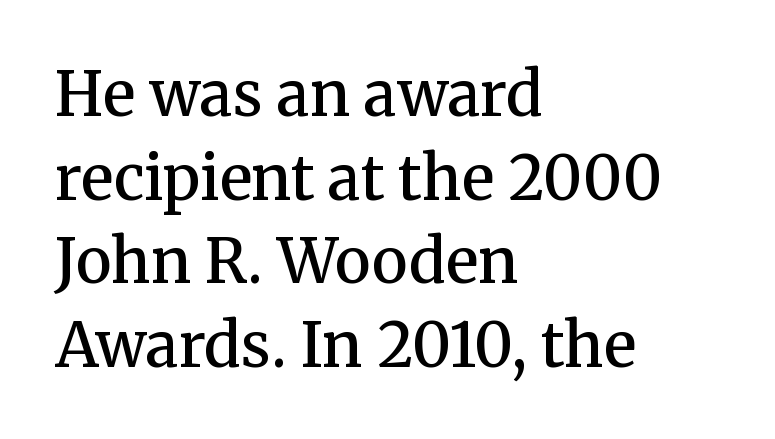
Q: Is the text bold? A: Semi-bold.
Q: Is the text italic (slanted)? A: No, it is upright.
Q: Is the typeface a serif or a sans-serif typeface? A: Serif.
Q: Is the text underlined? A: No.
Q: How is the paragraph aligned? A: Left-aligned.
Q: Is the spacing between letters normal or unusually wide? A: Normal.
Q: Is the spacing between lines tight, normal or loose? A: Normal.
Q: Width (condensed, normal, or wide)? A: Normal.
Q: Stroke contrast? A: Medium.
Q: x-height? A: Medium.
Q: Monospaced? A: No.
